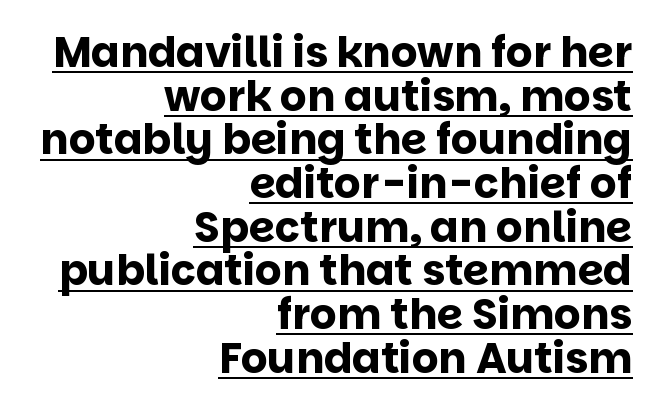
Q: Is the text bold? A: Yes.
Q: Is the text italic (slanted)? A: No, it is upright.
Q: Is the typeface a serif or a sans-serif typeface? A: Sans-serif.
Q: Is the text underlined? A: Yes.
Q: How is the paragraph aligned? A: Right-aligned.
Q: Is the spacing between letters normal or unusually wide? A: Normal.
Q: Is the spacing between lines tight, normal or loose? A: Tight.
Q: Width (condensed, normal, or wide)? A: Normal.
Q: Stroke contrast? A: Low.
Q: x-height? A: Large.
Q: Monospaced? A: No.
